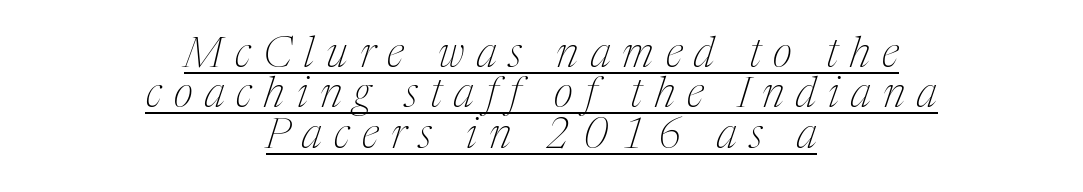
{"serif": "yes", "italic": "yes", "lean": "right", "slant_degrees": 17, "bold": "no", "weight": "thin", "width": "condensed", "stroke_contrast": "medium", "x_height": "medium", "monospaced": "no", "underline": "yes", "align": "center", "line_spacing": "tight", "line_spacing_ratio": 0.96, "letter_spacing": "wide", "letter_spacing_em": 0.29, "glyph_px": 42}
